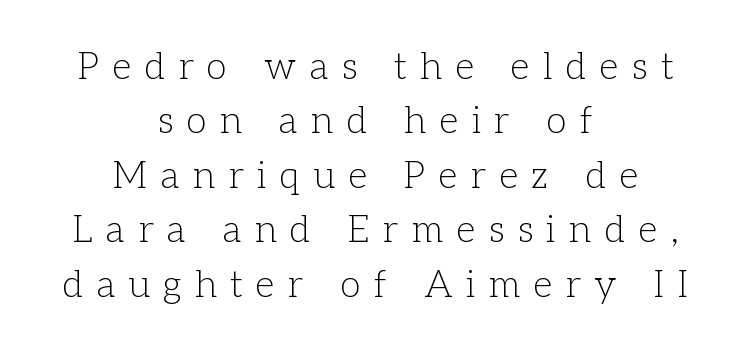
The image shows 37 px light serif type, upright; set centered, normal line spacing (1.47x), unusually wide letter spacing (+0.37 em), not underlined; low stroke contrast and a medium x-height.
